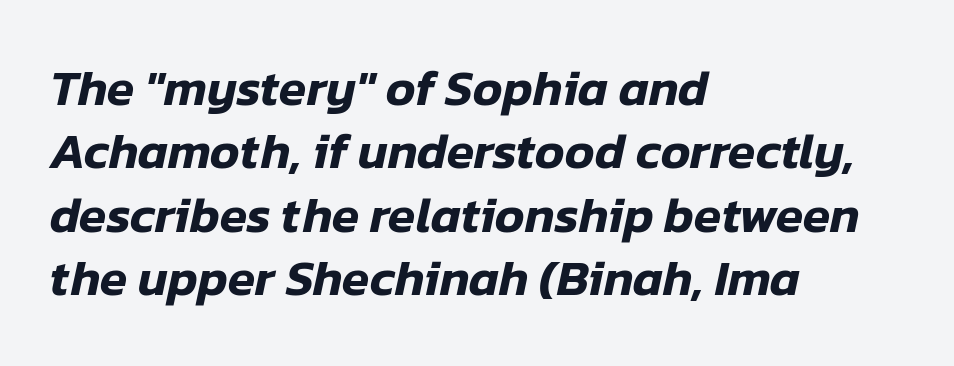
Only glyphs here, with clear space below each row. If you measured baseline to baseline, you'd find a middling distance. The rendering applies a slant to the glyphs. Honestly, the letter spacing is just normal — you wouldn't notice it. Do the characters align in a grid? No, the font is proportional. Which margin do the lines hug? The left one — the right edge is uneven.
